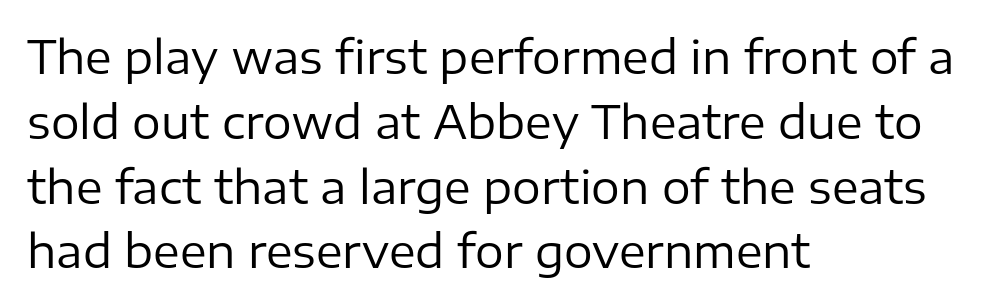
Q: Is the text bold? A: No.
Q: Is the text italic (slanted)? A: No, it is upright.
Q: Is the typeface a serif or a sans-serif typeface? A: Sans-serif.
Q: Is the text underlined? A: No.
Q: How is the paragraph aligned? A: Left-aligned.
Q: Is the spacing between letters normal or unusually wide? A: Normal.
Q: Is the spacing between lines tight, normal or loose? A: Normal.
Q: Width (condensed, normal, or wide)? A: Normal.
Q: Stroke contrast? A: Low.
Q: x-height? A: Medium.
Q: Monospaced? A: No.
